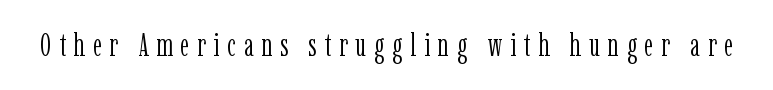
The image shows 31 px light, condensed serif type, upright; set unusually wide letter spacing (+0.25 em), not underlined; low stroke contrast and a medium x-height.
